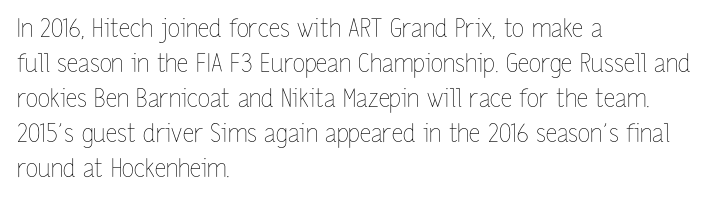
The image shows 25 px text type, upright; set left-aligned, normal line spacing (1.4x), normal letter spacing, not underlined.
